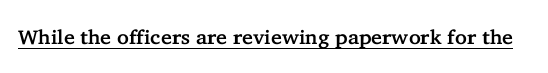
{"italic": "no", "underline": "yes", "letter_spacing": "normal", "letter_spacing_em": 0.0, "glyph_px": 20}
